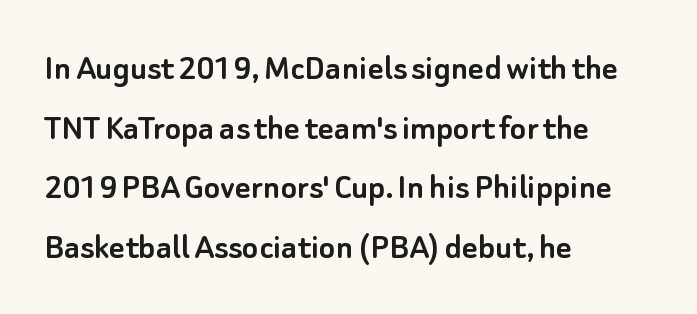
The image shows 38 px sans-serif type, upright; set left-aligned, normal line spacing (1.57x), normal letter spacing, not underlined; low stroke contrast and a small x-height.
